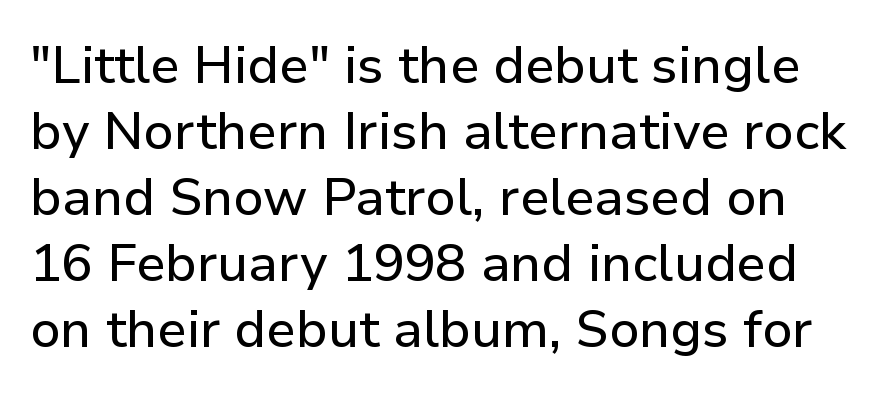
The image shows 52 px sans-serif type, upright; set normal line spacing (1.27x), normal letter spacing, not underlined; low stroke contrast and a medium x-height.
